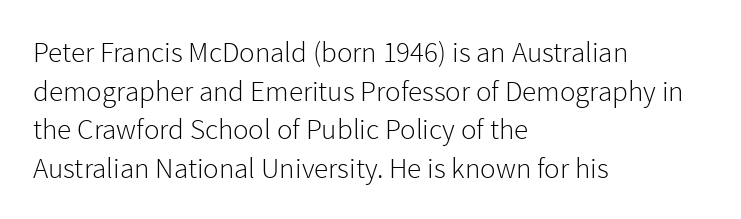
{"serif": "no", "italic": "no", "bold": "no", "weight": "light", "width": "normal", "x_height": "medium", "monospaced": "no", "underline": "no", "align": "left", "line_spacing": "normal", "line_spacing_ratio": 1.33, "letter_spacing": "normal", "letter_spacing_em": 0.0, "glyph_px": 29}
